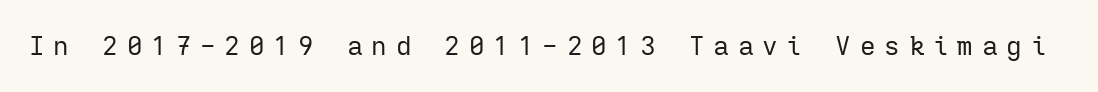
Type without underlining. The strokes carry an ordinary text weight at most. This is roman type, the default non-slanted kind. The letters are spread apart with noticeably loose tracking.
